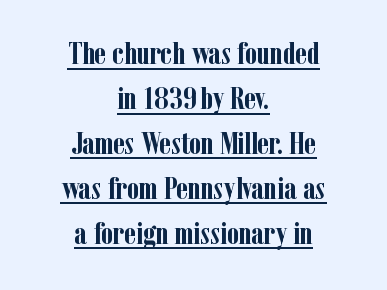
{"serif": "yes", "italic": "no", "bold": "yes", "weight": "semibold", "width": "condensed", "stroke_contrast": "low", "x_height": "medium", "monospaced": "no", "underline": "yes", "align": "center", "line_spacing": "normal", "line_spacing_ratio": 1.45, "letter_spacing": "normal", "letter_spacing_em": 0.0, "glyph_px": 31}
